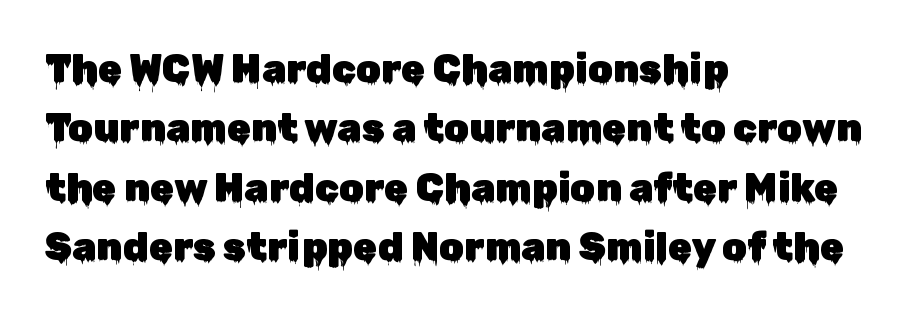
Q: Is the text italic (slanted)? A: No, it is upright.
Q: Is the typeface a serif or a sans-serif typeface? A: Sans-serif.
Q: Is the text underlined? A: No.
Q: How is the paragraph aligned? A: Left-aligned.
Q: Is the spacing between letters normal or unusually wide? A: Normal.
Q: Is the spacing between lines tight, normal or loose? A: Normal.
Q: Width (condensed, normal, or wide)? A: Normal.
Q: Stroke contrast? A: Low.
Q: x-height? A: Medium.
Q: Monospaced? A: No.
